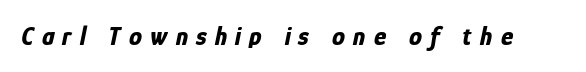
The image shows 26 px bold type, italic (leaning right); set unusually wide letter spacing (+0.32 em), not underlined.
